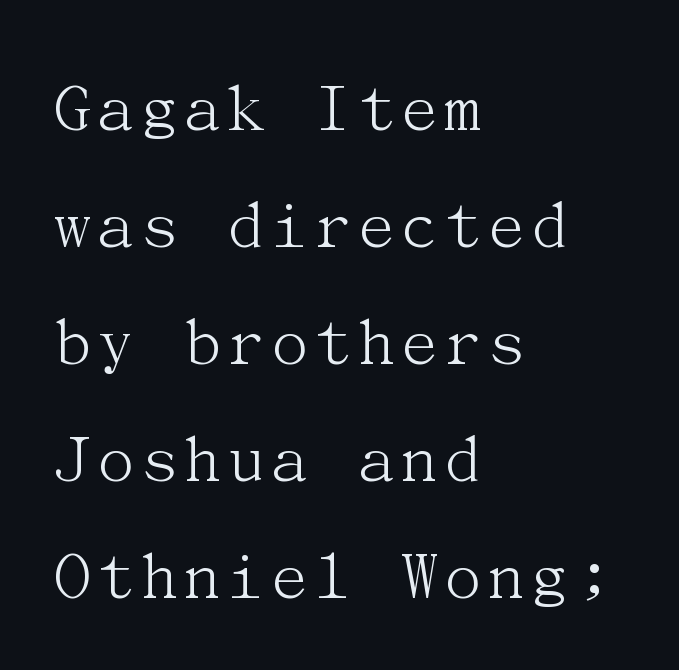
The lettering holds an erect, upright posture throughout. The text was rendered using a seriffed face with decorative stroke endings. A classic flush-left, rag-right setting is used for this passage. What stands out about the letter spacing? Nothing — it is the standard amount.
